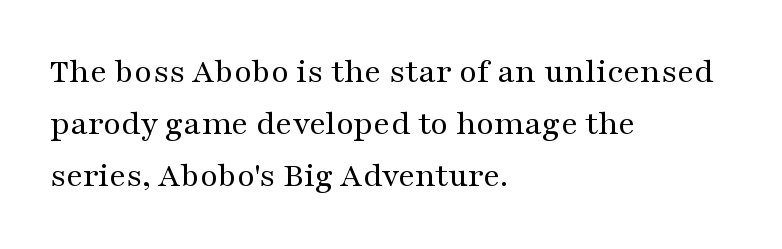
Students, observe: this is what conventionally led text looks like. No italicization has been applied; the sample stays upright. Where is the straight margin? On the left. Is this a fixed-width face? No — the glyphs have proportional, varying widths. The tracking reads as untouched default to a designer's eye.
